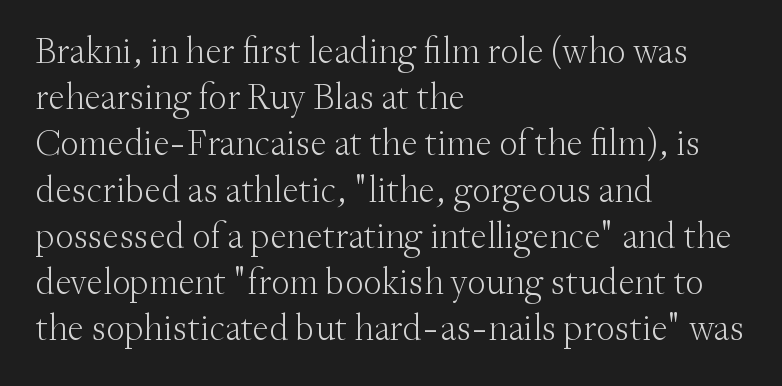
The image shows 37 px light serif type, upright; set left-aligned, normal line spacing (1.25x), normal letter spacing, not underlined; medium stroke contrast and a small x-height.
